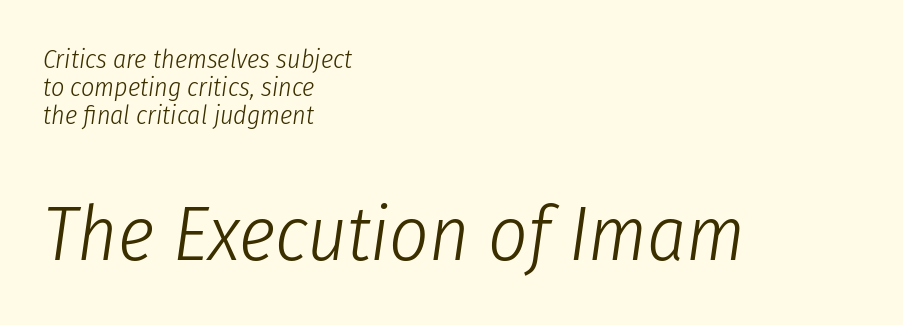
The image shows 77 px light, condensed type, italic (leaning right); set left-aligned, tight line spacing (1.07x), normal letter spacing, not underlined; the second (bottom) block is 2.96x larger; low stroke contrast and a medium x-height.
